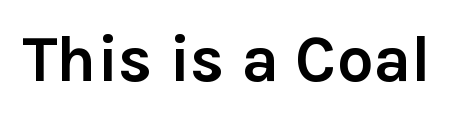
{"serif": "no", "italic": "no", "bold": "yes", "weight": "semibold", "width": "normal", "stroke_contrast": "low", "x_height": "medium", "monospaced": "no", "underline": "no", "letter_spacing": "normal", "letter_spacing_em": 0.0, "glyph_px": 65}
